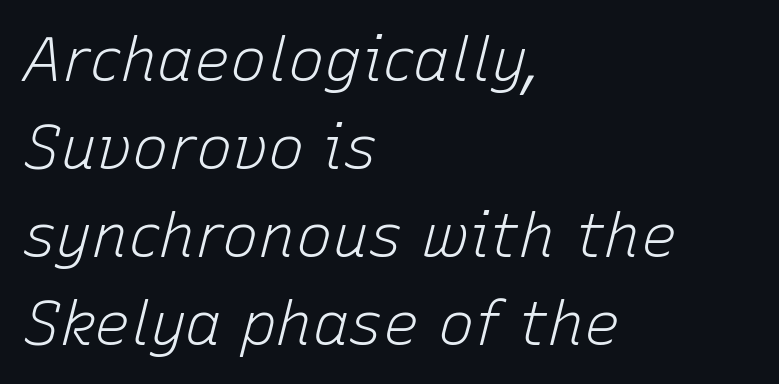
Q: Is the text bold? A: No.
Q: Is the text italic (slanted)? A: Yes, it leans right by about 15 degrees.
Q: Is the text underlined? A: No.
Q: How is the paragraph aligned? A: Left-aligned.
Q: Is the spacing between letters normal or unusually wide? A: Normal.
Q: Is the spacing between lines tight, normal or loose? A: Normal.
Q: Width (condensed, normal, or wide)? A: Normal.
Q: Stroke contrast? A: Low.
Q: x-height? A: Medium.
Q: Monospaced? A: No.
